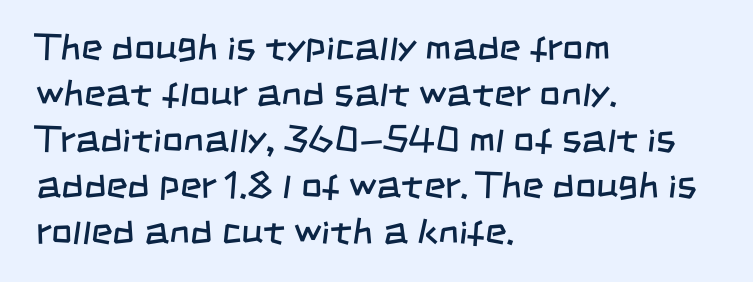
The image shows 37 px regular-weight, condensed sans-serif type; set left-aligned, line spacing 1.24x, normal letter spacing, not underlined; low stroke contrast and a large x-height.
